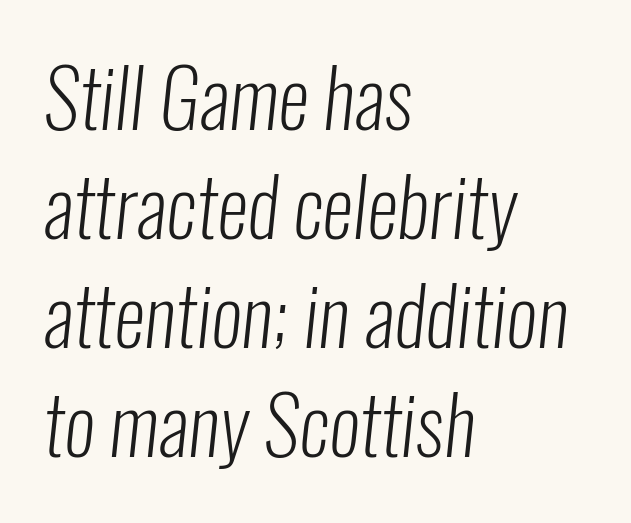
Q: Is the text bold? A: No.
Q: Is the typeface a serif or a sans-serif typeface? A: Sans-serif.
Q: Is the text underlined? A: No.
Q: How is the paragraph aligned? A: Left-aligned.
Q: Is the spacing between letters normal or unusually wide? A: Normal.
Q: Is the spacing between lines tight, normal or loose? A: Normal.
Q: Width (condensed, normal, or wide)? A: Condensed.
Q: Stroke contrast? A: Low.
Q: x-height? A: Medium.
Q: Monospaced? A: No.
